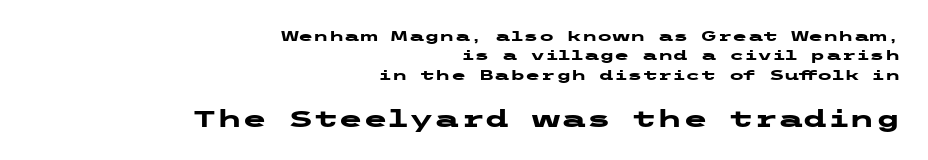
{"italic": "no", "bold": "yes", "underline": "no", "align": "right", "line_spacing": "normal", "line_spacing_ratio": 1.39, "letter_spacing": "normal", "letter_spacing_em": 0.0, "larger_block": "second", "size_ratio": 1.64, "glyph_px": 23}
